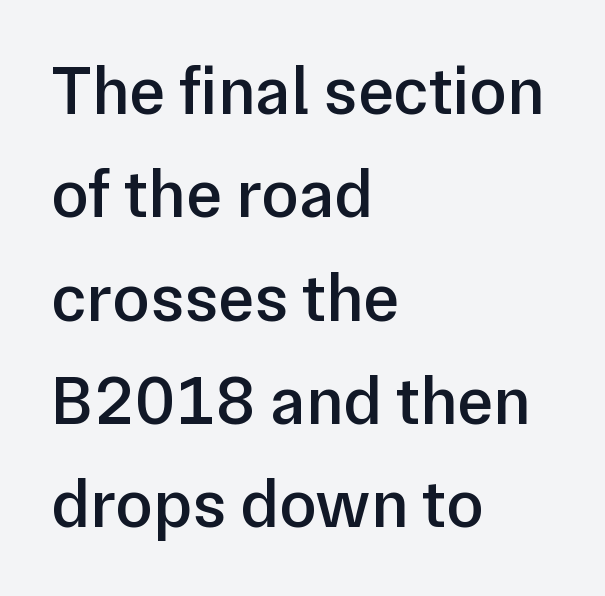
You could call the tracking neutral — neither tight nor loose. In terms of leading, this rendering sits right in the middle. This is moderately heavy type, rendered in semibold. The rendering uses natural spacing where letterforms have individual widths. Observe the absence of serifs on each vertical stroke in this sample.
